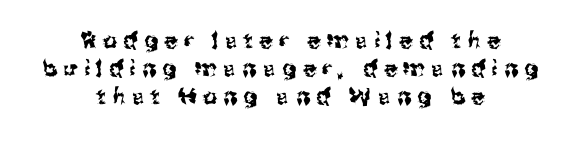
Substantial extra tracking has been applied to these lines. Rows of type keep a routine distance in the vertical direction. The passage shown is not underscored anywhere. Compared with a flush-left layout, this one balances lines on the center instead. You can tell it's not italic because the verticals are truly vertical.
